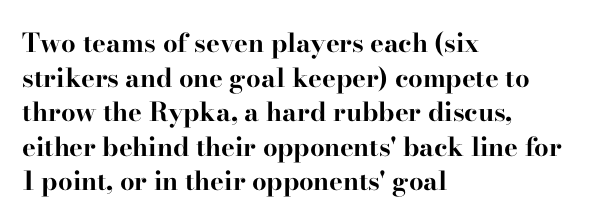
{"italic": "no", "bold": "yes", "underline": "no", "align": "left", "line_spacing": "normal", "line_spacing_ratio": 1.33, "letter_spacing": "normal", "letter_spacing_em": 0.0, "glyph_px": 26}
